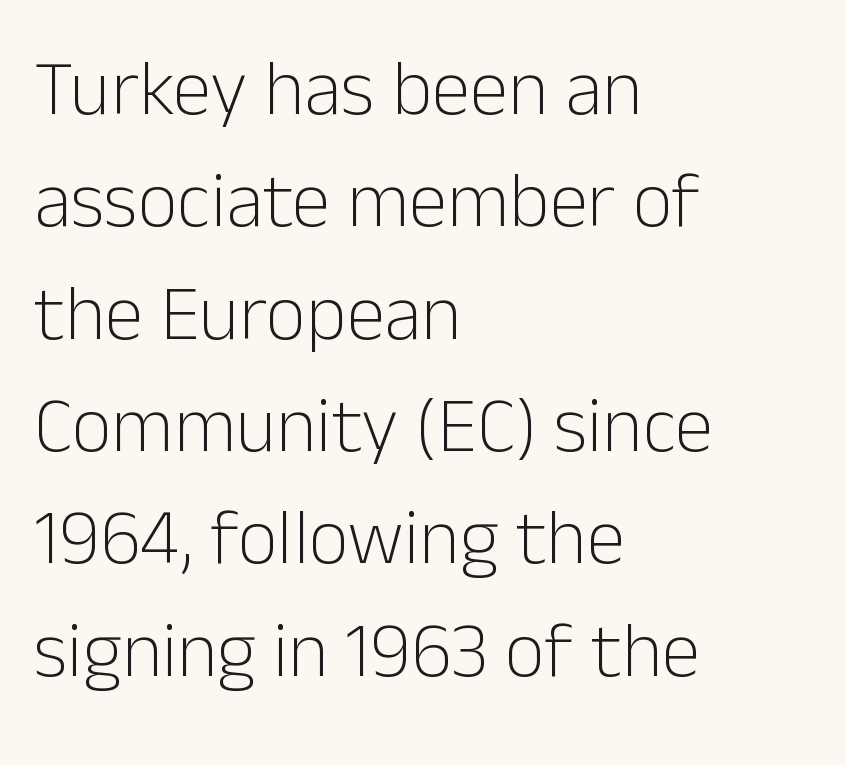
All the whitespace from short lines collects on the right. Upright lettering throughout. Letterform terminals end flat and unadorned throughout the passage. These glyphs show unthickened strokes, regular width or finer.
